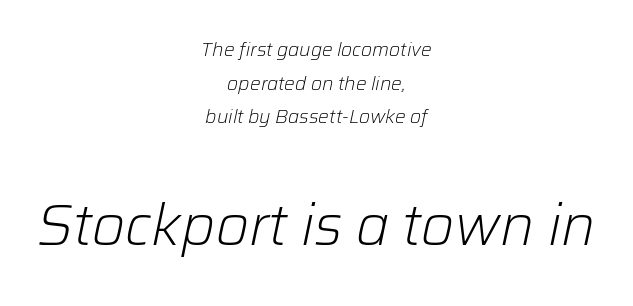
Q: Is the text bold? A: No.
Q: Is the text italic (slanted)? A: Yes, it leans right by about 12 degrees.
Q: Is the text underlined? A: No.
Q: How is the paragraph aligned? A: Centered.
Q: Is the spacing between letters normal or unusually wide? A: Normal.
Q: Which block of text is set in a larger size, the first (top) or the second (bottom)? A: The second (bottom) one.
Q: Width (condensed, normal, or wide)? A: Normal.
Q: Stroke contrast? A: Low.
Q: x-height? A: Medium.
Q: Monospaced? A: No.
